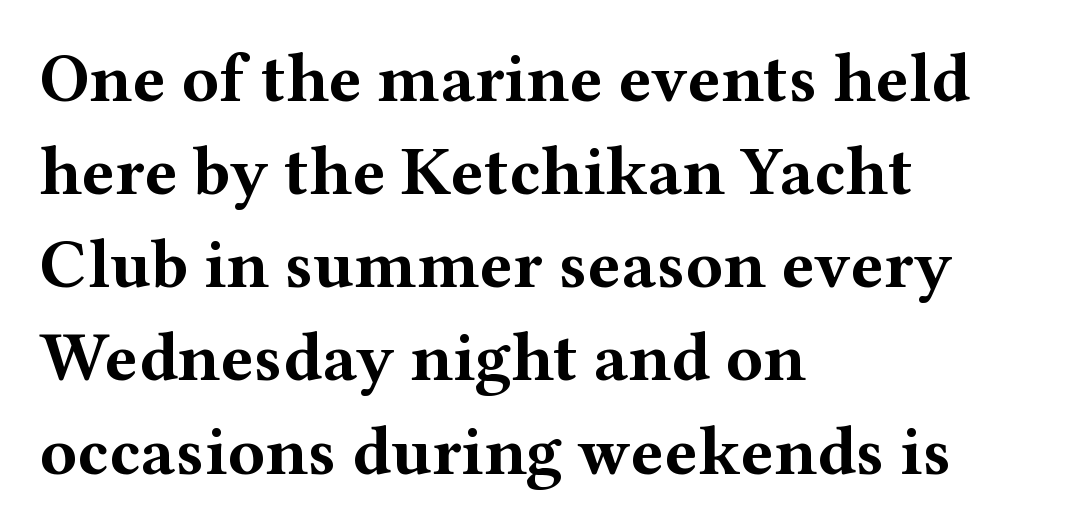
Q: Is the text bold? A: Yes.
Q: Is the text italic (slanted)? A: No, it is upright.
Q: Is the typeface a serif or a sans-serif typeface? A: Serif.
Q: Is the text underlined? A: No.
Q: How is the paragraph aligned? A: Left-aligned.
Q: Is the spacing between letters normal or unusually wide? A: Normal.
Q: Is the spacing between lines tight, normal or loose? A: Normal.
Q: Width (condensed, normal, or wide)? A: Wide.
Q: Stroke contrast? A: Medium.
Q: x-height? A: Medium.
Q: Monospaced? A: No.
